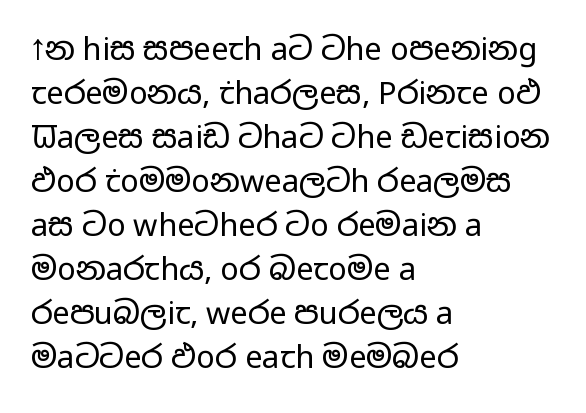
The image shows 31 px regular-weight, wide sans-serif type, upright; set left-aligned, normal line spacing (1.42x), normal letter spacing, not underlined; low stroke contrast and a medium x-height.
